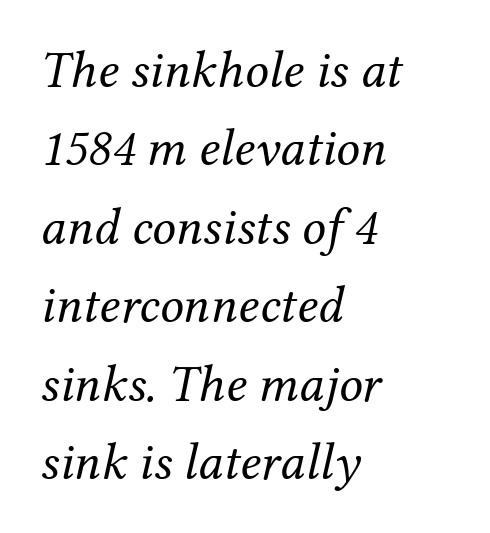
{"serif": "yes", "italic": "yes", "lean": "right", "slant_degrees": 12, "bold": "no", "weight": "regular", "width": "normal", "stroke_contrast": "medium", "x_height": "medium", "monospaced": "no", "underline": "no", "align": "left", "line_spacing": "normal", "line_spacing_ratio": 1.48, "letter_spacing": "normal", "letter_spacing_em": 0.0, "glyph_px": 53}
